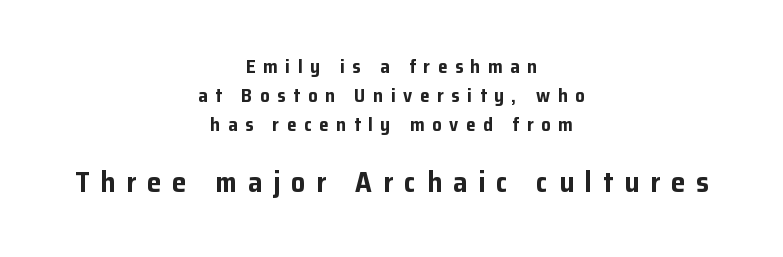
The image shows 28 px bold sans-serif type, upright; set centered, normal line spacing (1.52x), unusually wide letter spacing (+0.4 em), not underlined; the second (bottom) block is 1.47x larger; low stroke contrast and a medium x-height.
